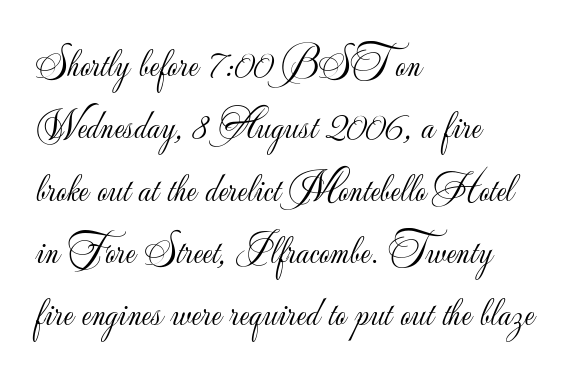
{"serif": "no", "bold": "no", "weight": "light", "width": "normal", "stroke_contrast": "low", "x_height": "small", "monospaced": "no", "underline": "no", "align": "left", "line_spacing": "normal", "line_spacing_ratio": 1.52, "letter_spacing": "normal", "letter_spacing_em": 0.0, "glyph_px": 41}
